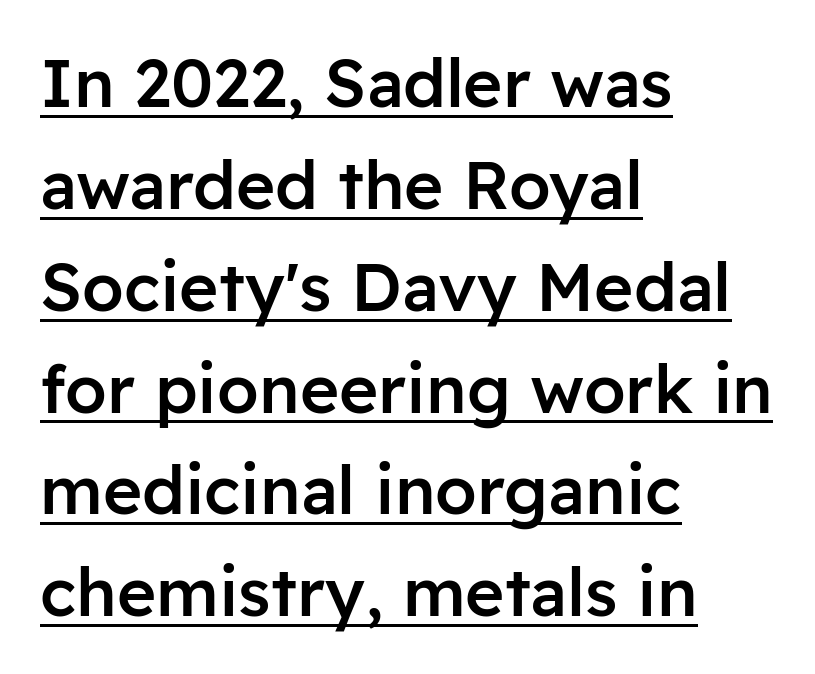
Baseline-to-baseline distance is the conventional proportion of letter height. The glyphs are accompanied by a horizontal stroke just below them. Compared with a centered layout, this one pins lines to the left instead. These lines were composed using upright roman letters. How are the letters spaced? Ordinarily, with no added tracking.
